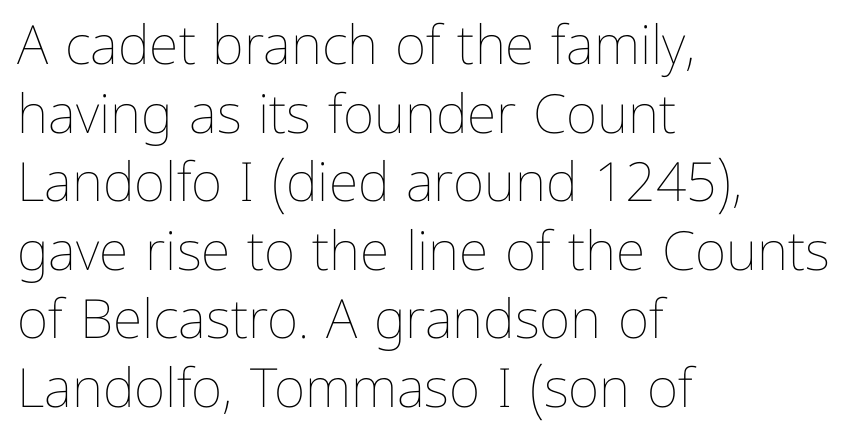
Descender tails drop into unmarked territory. Note the varied advance widths — an 'i' is clearly narrower than an 'm'. Tracking here is standard; glyphs follow each other at the usual distance. Regular leading.
